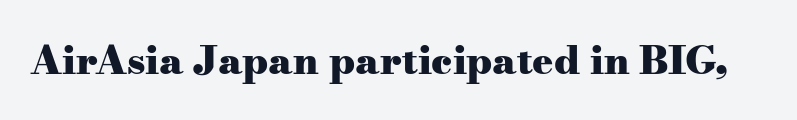
{"serif": "yes", "italic": "no", "bold": "yes", "weight": "heavy", "width": "wide", "stroke_contrast": "medium", "x_height": "small", "monospaced": "no", "underline": "no", "letter_spacing": "normal", "letter_spacing_em": 0.0, "glyph_px": 39}
